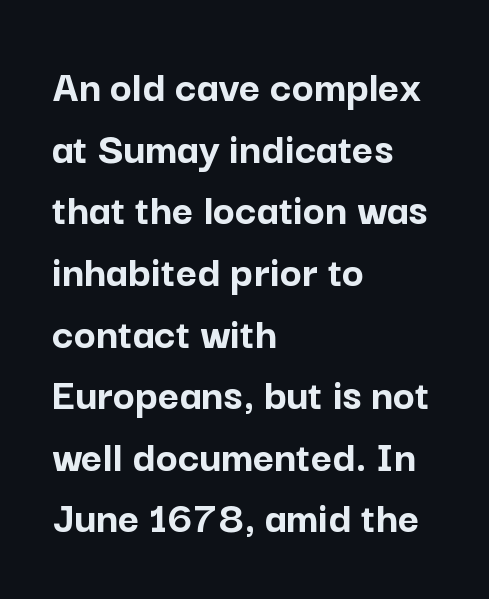
The image shows 46 px semibold sans-serif type, upright; set left-aligned, normal line spacing (1.34x), normal letter spacing, not underlined; low stroke contrast and a medium x-height.
